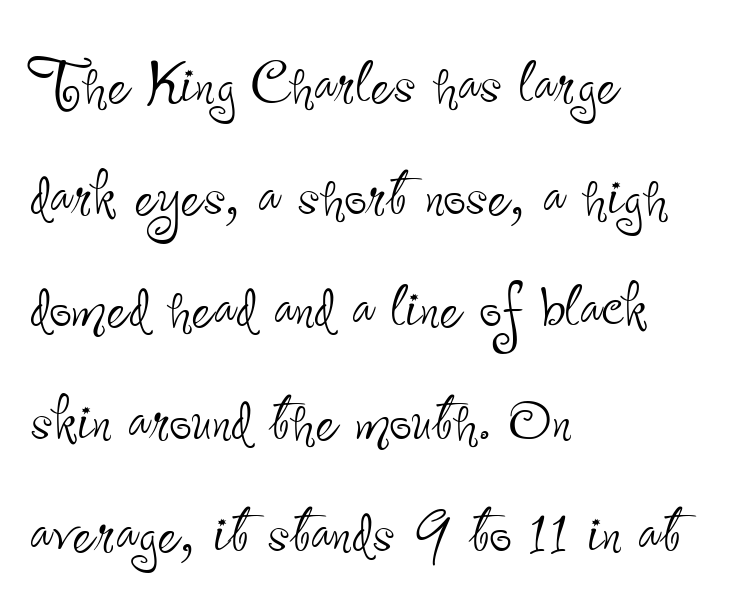
Q: Is the text bold? A: No.
Q: Is the text italic (slanted)? A: Yes.
Q: Is the typeface a serif or a sans-serif typeface? A: Sans-serif.
Q: Is the text underlined? A: No.
Q: How is the paragraph aligned? A: Left-aligned.
Q: Is the spacing between letters normal or unusually wide? A: Normal.
Q: Is the spacing between lines tight, normal or loose? A: Normal.
Q: Width (condensed, normal, or wide)? A: Condensed.
Q: Stroke contrast? A: Low.
Q: x-height? A: Small.
Q: Monospaced? A: No.
